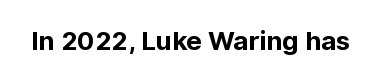
{"italic": "no", "bold": "yes", "underline": "no", "letter_spacing": "normal", "letter_spacing_em": 0.0, "glyph_px": 26}
